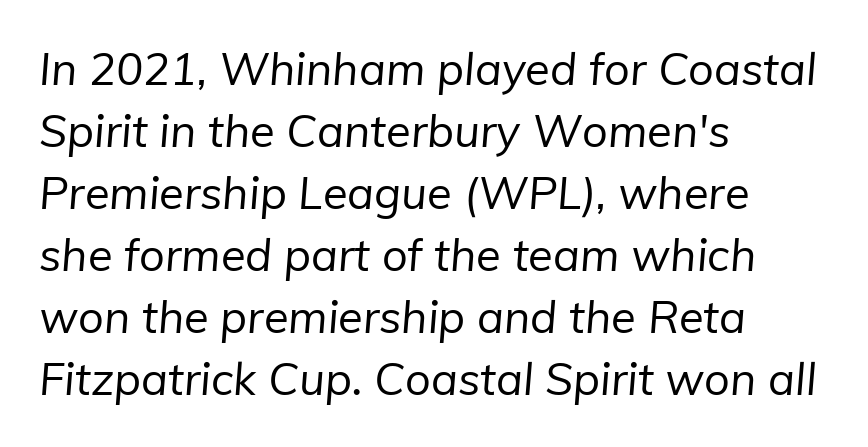
{"serif": "no", "bold": "no", "weight": "regular", "width": "normal", "stroke_contrast": "low", "x_height": "medium", "monospaced": "no", "underline": "no", "align": "left", "line_spacing": "normal", "line_spacing_ratio": 1.38, "letter_spacing": "normal", "letter_spacing_em": 0.0, "glyph_px": 45}
